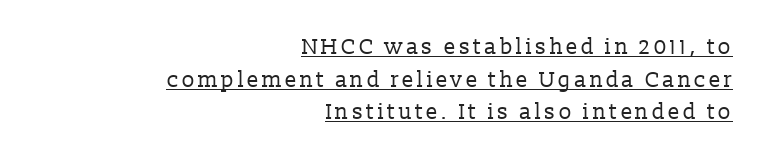
{"italic": "no", "bold": "no", "underline": "yes", "align": "right", "line_spacing": "normal", "line_spacing_ratio": 1.48, "glyph_px": 22}
